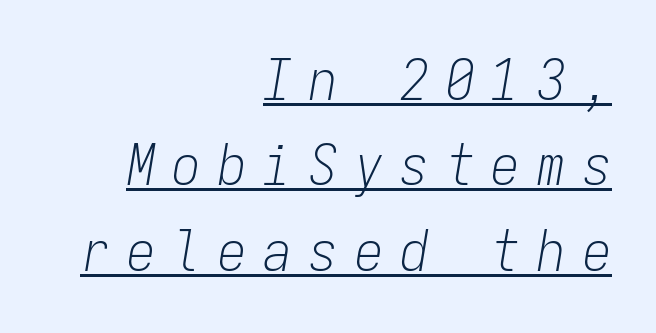
The passage shown is underscored from start to finish. Vertical stems look standard width or narrower in stroke. These lines are set flush right with a ragged left edge. Every character sits at an angle, as italics do. Rows of type keep a routine distance in the vertical direction.
